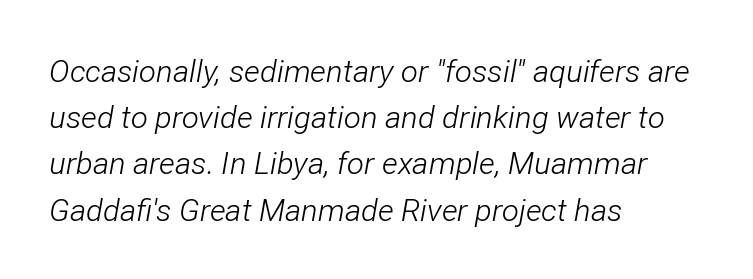
Q: Is the text bold? A: No.
Q: Is the text italic (slanted)? A: Yes, it leans right by about 12 degrees.
Q: Is the text underlined? A: No.
Q: How is the paragraph aligned? A: Left-aligned.
Q: Is the spacing between letters normal or unusually wide? A: Normal.
Q: Is the spacing between lines tight, normal or loose? A: Normal.
Q: Width (condensed, normal, or wide)? A: Condensed.
Q: Stroke contrast? A: Low.
Q: x-height? A: Medium.
Q: Monospaced? A: No.
